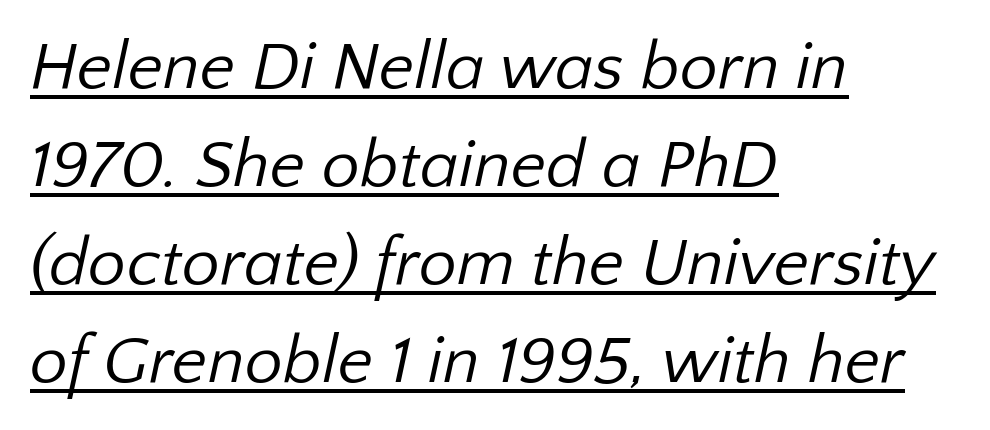
Standard letterfit; no display-style spreading of the glyphs. The face used here is a sans, in the tradition of grotesques and geometrics. Vertically, the passage feels balanced, rows spaced as you'd expect. Proportional: the letters do not fall into vertical columns. Stroke thickness stays within the range of a standard reading face or lighter. What decoration does the sample have? An underline.
